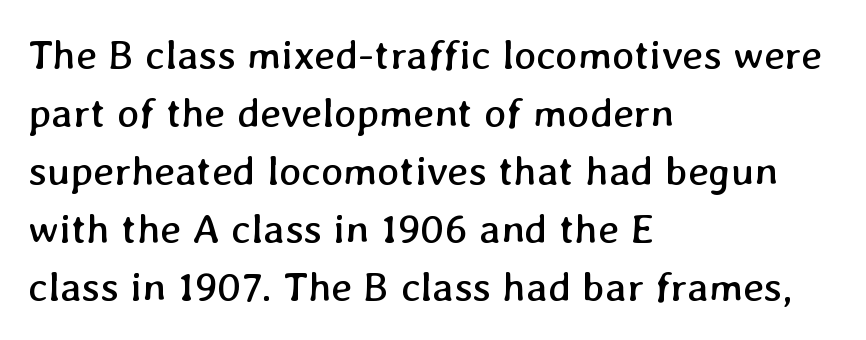
Q: Is the text bold? A: No.
Q: Is the text underlined? A: No.
Q: How is the paragraph aligned? A: Left-aligned.
Q: Is the spacing between letters normal or unusually wide? A: Normal.
Q: Is the spacing between lines tight, normal or loose? A: Normal.
Q: Width (condensed, normal, or wide)? A: Normal.
Q: Stroke contrast? A: Low.
Q: x-height? A: Medium.
Q: Monospaced? A: No.
